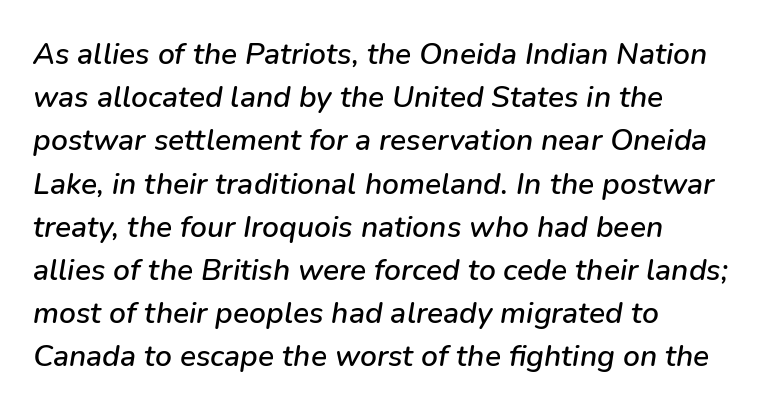
Q: Is the text italic (slanted)? A: Yes, it leans right by about 9 degrees.
Q: Is the text underlined? A: No.
Q: How is the paragraph aligned? A: Left-aligned.
Q: Is the spacing between letters normal or unusually wide? A: Normal.
Q: Is the spacing between lines tight, normal or loose? A: Normal.
Q: Width (condensed, normal, or wide)? A: Normal.
Q: Stroke contrast? A: Low.
Q: x-height? A: Medium.
Q: Monospaced? A: No.
